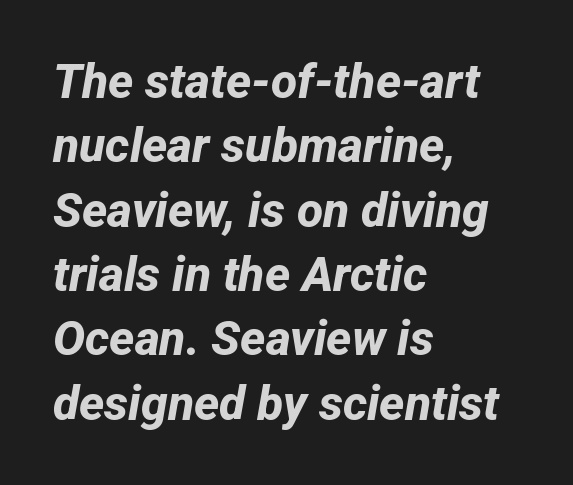
Q: Is the text bold? A: Yes.
Q: Is the typeface a serif or a sans-serif typeface? A: Sans-serif.
Q: Is the text underlined? A: No.
Q: How is the paragraph aligned? A: Left-aligned.
Q: Is the spacing between letters normal or unusually wide? A: Normal.
Q: Is the spacing between lines tight, normal or loose? A: Normal.
Q: Width (condensed, normal, or wide)? A: Normal.
Q: Stroke contrast? A: Low.
Q: x-height? A: Medium.
Q: Monospaced? A: No.
